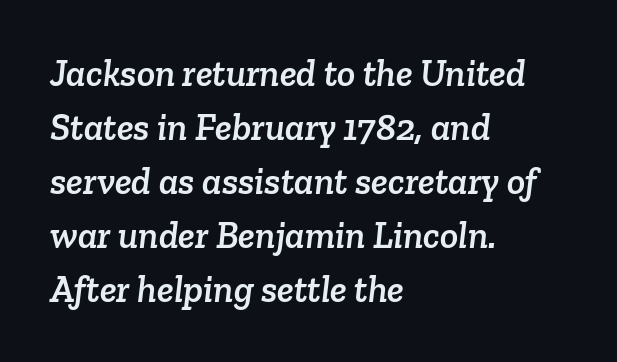
{"serif": "yes", "width": "normal", "stroke_contrast": "low", "x_height": "medium", "monospaced": "no", "underline": "no", "align": "left", "line_spacing": "normal", "line_spacing_ratio": 1.42, "letter_spacing": "normal", "letter_spacing_em": 0.0, "glyph_px": 38}
